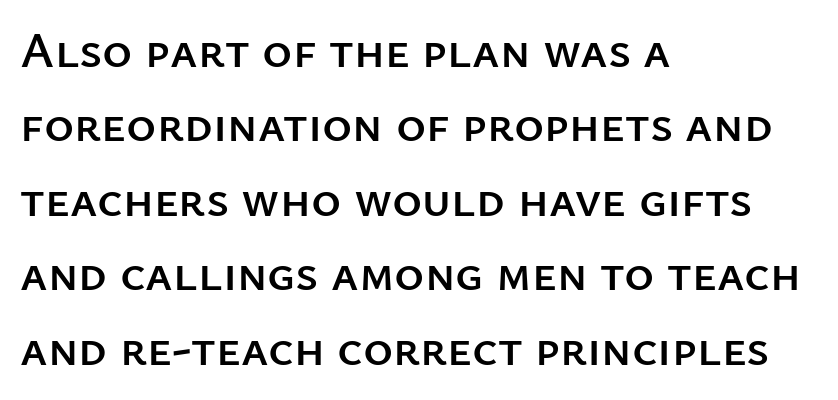
{"serif": "no", "italic": "no", "width": "normal", "stroke_contrast": "low", "x_height": "medium", "monospaced": "no", "underline": "no", "align": "left", "line_spacing": "normal", "line_spacing_ratio": 1.46, "letter_spacing": "normal", "letter_spacing_em": 0.0, "glyph_px": 51}
